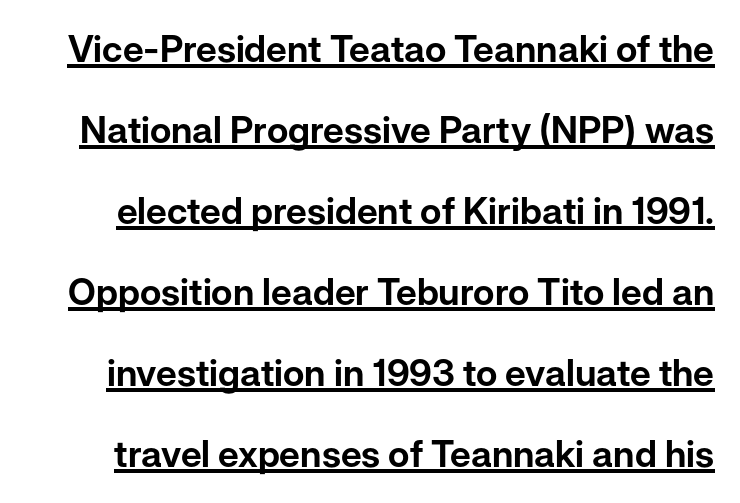
{"serif": "no", "italic": "no", "width": "normal", "stroke_contrast": "low", "x_height": "medium", "monospaced": "no", "underline": "yes", "line_spacing": "loose", "line_spacing_ratio": 2.19, "letter_spacing": "normal", "letter_spacing_em": 0.0, "glyph_px": 37}
